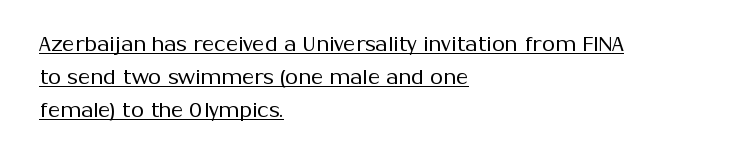
Think standard paragraph weight, or any step lighter than that. The typography opts for an upright posture over an oblique one. The rag falls on the right side of this text block. The face used here appears with an underline applied. Leading: standard. Here the glyphs are tracked normally, forming tight word shapes.
